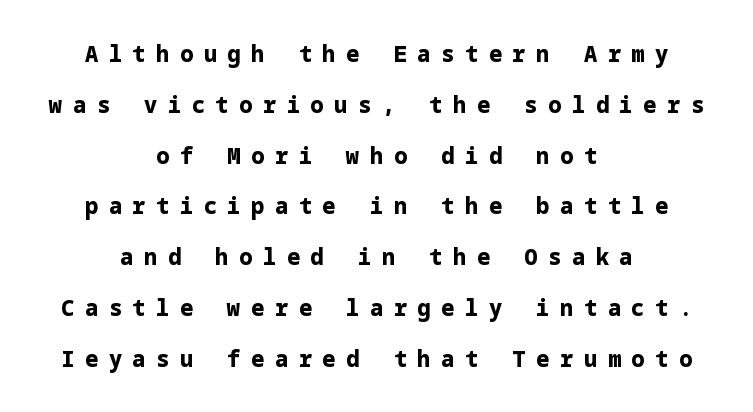
Q: Is the text bold? A: Yes.
Q: Is the text italic (slanted)? A: No, it is upright.
Q: Is the text underlined? A: No.
Q: How is the paragraph aligned? A: Centered.
Q: Is the spacing between letters normal or unusually wide? A: Unusually wide.
Q: Is the spacing between lines tight, normal or loose? A: Loose.
